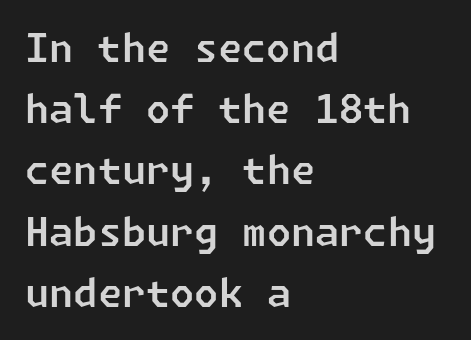
The image shows 39 px sans-serif type; set left-aligned, normal line spacing (1.57x), normal letter spacing, not underlined; low stroke contrast and a medium x-height.
